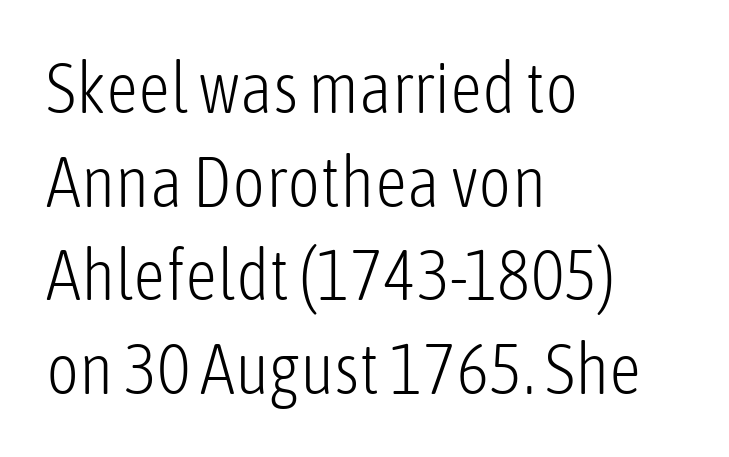
Q: Is the text bold? A: No.
Q: Is the text italic (slanted)? A: No, it is upright.
Q: Is the typeface a serif or a sans-serif typeface? A: Sans-serif.
Q: Is the text underlined? A: No.
Q: How is the paragraph aligned? A: Left-aligned.
Q: Is the spacing between letters normal or unusually wide? A: Normal.
Q: Is the spacing between lines tight, normal or loose? A: Normal.
Q: Width (condensed, normal, or wide)? A: Condensed.
Q: Stroke contrast? A: Low.
Q: x-height? A: Medium.
Q: Monospaced? A: No.
